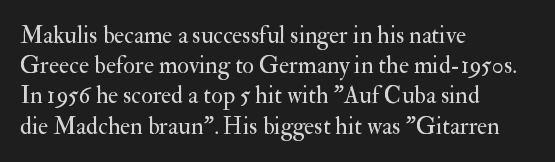
The weight would be labelled regular, book, light, or lighter still. Every stem runs plumb, perpendicular to the baseline. Descender tails drop into unmarked territory. One glance says typical: line gaps are just what's usual.
